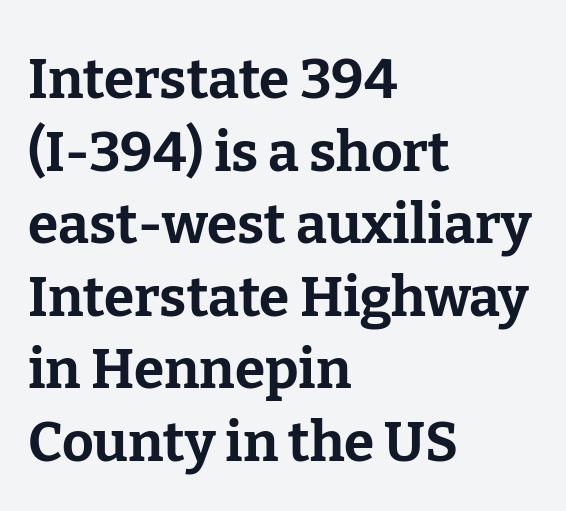
The image shows 55 px bold serif type, upright; set left-aligned, normal line spacing (1.32x), normal letter spacing, not underlined; low stroke contrast and a medium x-height.
